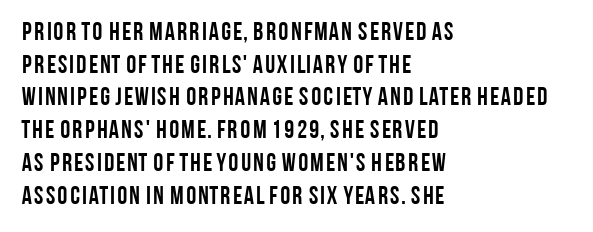
You could call the tracking neutral — neither tight nor loose. Ordinary non-slanted type is in use. Heavy, bold letterforms. Does the copy run flush right? No — it runs flush left. Regular leading.
